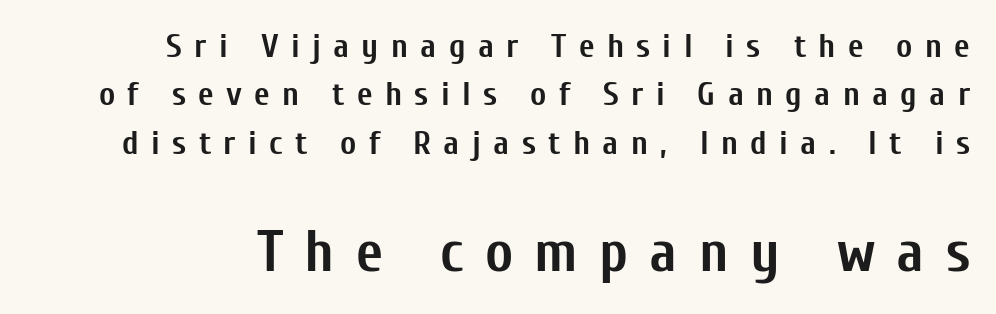
The image shows 59 px semibold, condensed sans-serif type, upright; set normal line spacing (1.42x), unusually wide letter spacing (+0.36 em), not underlined; the second (bottom) block is 1.74x larger; low stroke contrast and a medium x-height.
